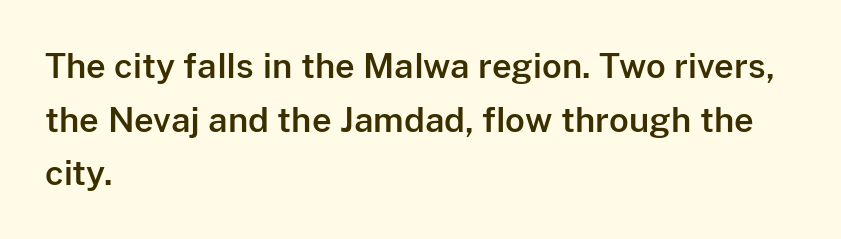
Looks like regular typesetting: each glyph gets only the width it needs. It's the straight-up-and-down kind of type. The passage shown has conventional tracking throughout. The space between consecutive lines is moderate.
